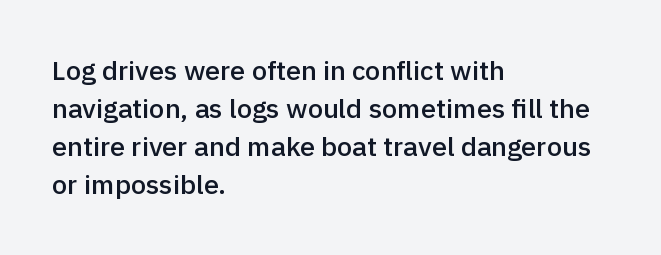
The lines sit at an ordinary, default distance from one another. Compared with typical body copy, the letter spacing here is the same. Casual observation: everything's shoved over to the left. The lettering stays uniformly vertical, giving the passage a roman look.
